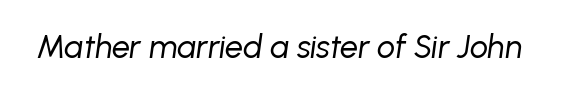
The image shows 32 px regular-weight type, italic (leaning right); set normal letter spacing, not underlined; low stroke contrast and a medium x-height.
